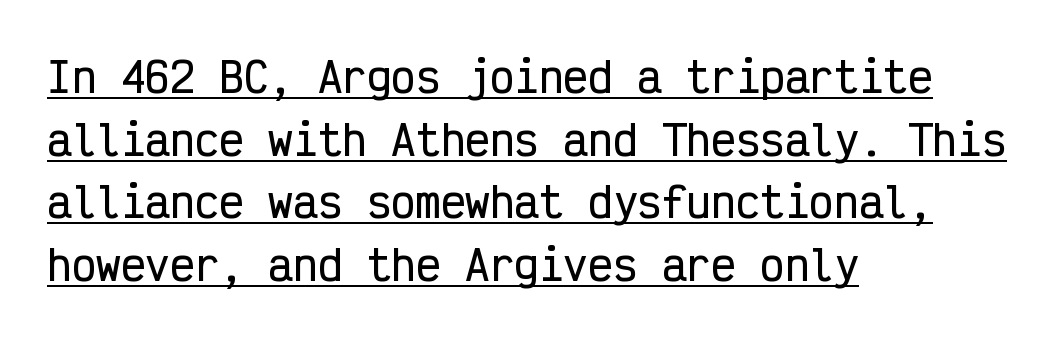
Q: Is the text italic (slanted)? A: No, it is upright.
Q: Is the typeface a serif or a sans-serif typeface? A: Sans-serif.
Q: Is the text underlined? A: Yes.
Q: How is the paragraph aligned? A: Left-aligned.
Q: Is the spacing between letters normal or unusually wide? A: Normal.
Q: Is the spacing between lines tight, normal or loose? A: Normal.
Q: Width (condensed, normal, or wide)? A: Condensed.
Q: Stroke contrast? A: Low.
Q: x-height? A: Medium.
Q: Monospaced? A: Yes.
